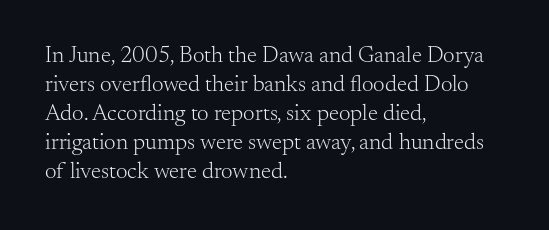
Q: Is the text bold? A: No.
Q: Is the text italic (slanted)? A: No, it is upright.
Q: Is the text underlined? A: No.
Q: How is the paragraph aligned? A: Left-aligned.
Q: Is the spacing between letters normal or unusually wide? A: Normal.
Q: Is the spacing between lines tight, normal or loose? A: Normal.
